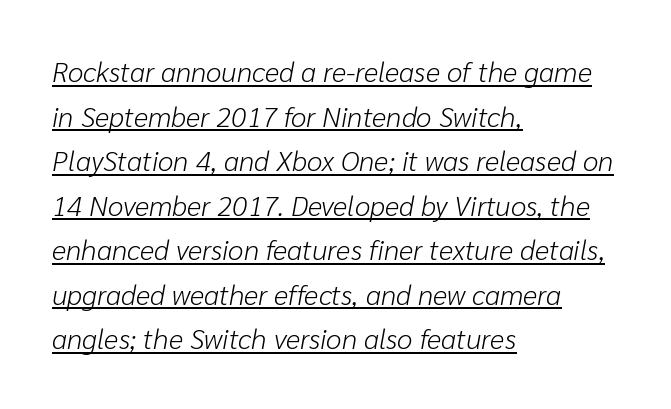
Q: Is the text bold? A: No.
Q: Is the text italic (slanted)? A: Yes, it leans right by about 10 degrees.
Q: Is the text underlined? A: Yes.
Q: How is the paragraph aligned? A: Left-aligned.
Q: Is the spacing between letters normal or unusually wide? A: Normal.
Q: Is the spacing between lines tight, normal or loose? A: Normal.
Q: Width (condensed, normal, or wide)? A: Normal.
Q: Stroke contrast? A: Low.
Q: x-height? A: Medium.
Q: Monospaced? A: No.
